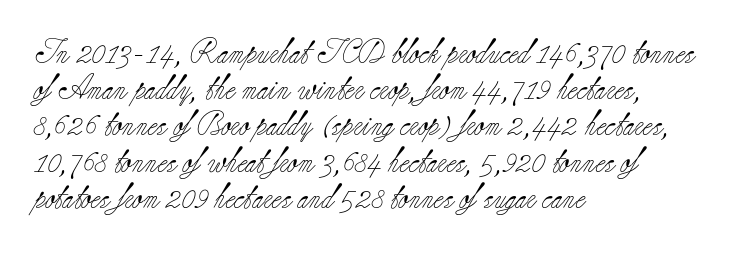
Q: Is the text bold? A: No.
Q: Is the text italic (slanted)? A: Yes.
Q: Is the text underlined? A: No.
Q: How is the paragraph aligned? A: Left-aligned.
Q: Is the spacing between letters normal or unusually wide? A: Normal.
Q: Is the spacing between lines tight, normal or loose? A: Normal.
